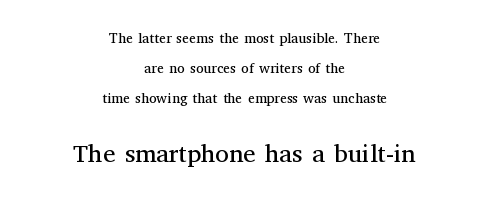
The image shows 25 px text type, upright; set centered, loose line spacing (2.13x), normal letter spacing, not underlined; the second (bottom) block is 1.79x larger.
